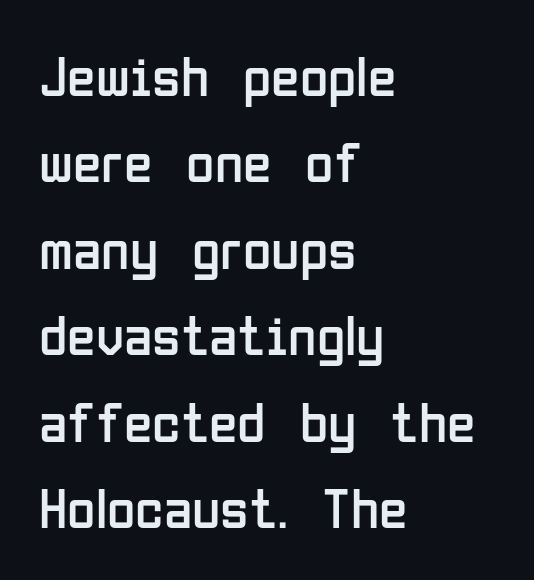
{"serif": "no", "italic": "no", "bold": "no", "weight": "regular", "width": "condensed", "stroke_contrast": "low", "x_height": "medium", "monospaced": "no", "underline": "no", "align": "left", "line_spacing": "normal", "line_spacing_ratio": 1.49, "letter_spacing": "normal", "letter_spacing_em": 0.0, "glyph_px": 58}
